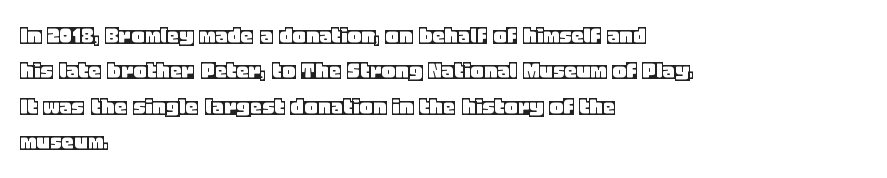
The line texture is even and compact thanks to regular tracking. Glance below the letters and you will spot only blank space. It's the straight-up-and-down kind of type. Each line starts at the same left margin while the right side varies. Reading down the column, the eye jumps a familiar distance to each next line.
